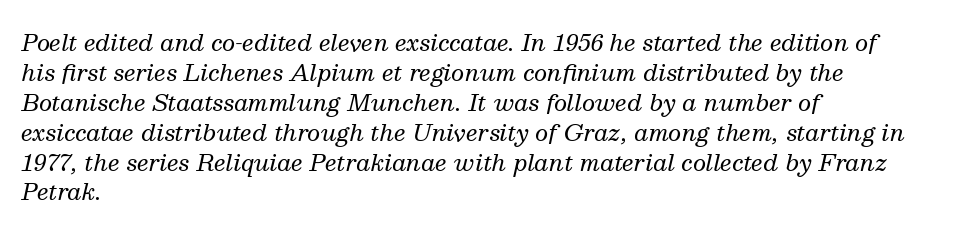
The image shows 23 px text type, italic (leaning right); set left-aligned, normal line spacing (1.3x), normal letter spacing, not underlined.
